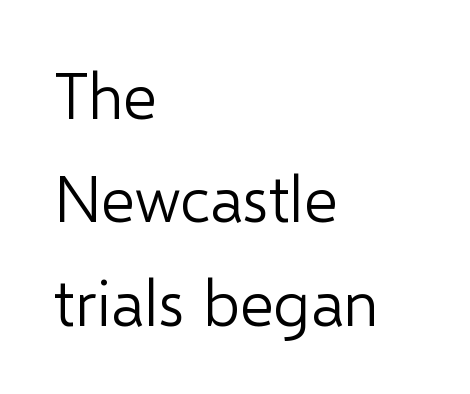
Q: Is the text bold? A: No.
Q: Is the text italic (slanted)? A: No, it is upright.
Q: Is the typeface a serif or a sans-serif typeface? A: Sans-serif.
Q: Is the text underlined? A: No.
Q: How is the paragraph aligned? A: Left-aligned.
Q: Is the spacing between letters normal or unusually wide? A: Normal.
Q: Is the spacing between lines tight, normal or loose? A: Normal.
Q: Width (condensed, normal, or wide)? A: Normal.
Q: Stroke contrast? A: Low.
Q: x-height? A: Medium.
Q: Monospaced? A: No.
